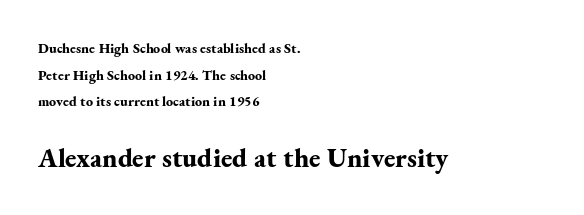
Q: Is the text bold? A: Yes.
Q: Is the text italic (slanted)? A: No, it is upright.
Q: Is the text underlined? A: No.
Q: How is the paragraph aligned? A: Left-aligned.
Q: Is the spacing between letters normal or unusually wide? A: Normal.
Q: Is the spacing between lines tight, normal or loose? A: Loose.
Q: Which block of text is set in a larger size, the first (top) or the second (bottom)? A: The second (bottom) one.
